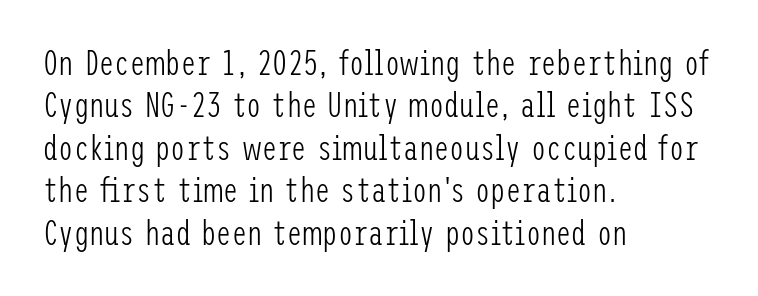
{"serif": "no", "italic": "no", "bold": "no", "weight": "light", "width": "condensed", "stroke_contrast": "low", "x_height": "medium", "underline": "no", "align": "left", "line_spacing": "normal", "line_spacing_ratio": 1.25, "letter_spacing": "normal", "letter_spacing_em": 0.0, "glyph_px": 34}
